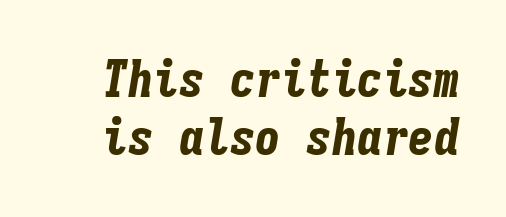
{"italic": "yes", "lean": "right", "slant_degrees": 9, "bold": "yes", "weight": "bold", "width": "condensed", "stroke_contrast": "low", "x_height": "medium", "monospaced": "yes", "underline": "no", "line_spacing": "tight", "line_spacing_ratio": 1.13, "letter_spacing": "normal", "letter_spacing_em": 0.0, "glyph_px": 51}
